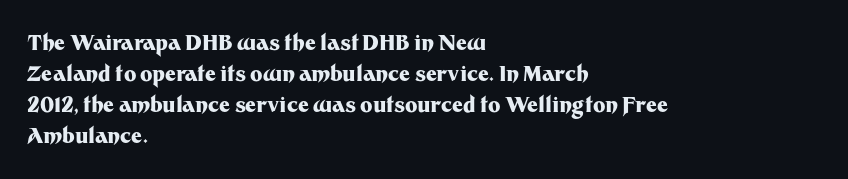
Q: Is the text bold? A: Yes.
Q: Is the text italic (slanted)? A: No, it is upright.
Q: Is the text underlined? A: No.
Q: How is the paragraph aligned? A: Left-aligned.
Q: Is the spacing between letters normal or unusually wide? A: Normal.
Q: Is the spacing between lines tight, normal or loose? A: Normal.
